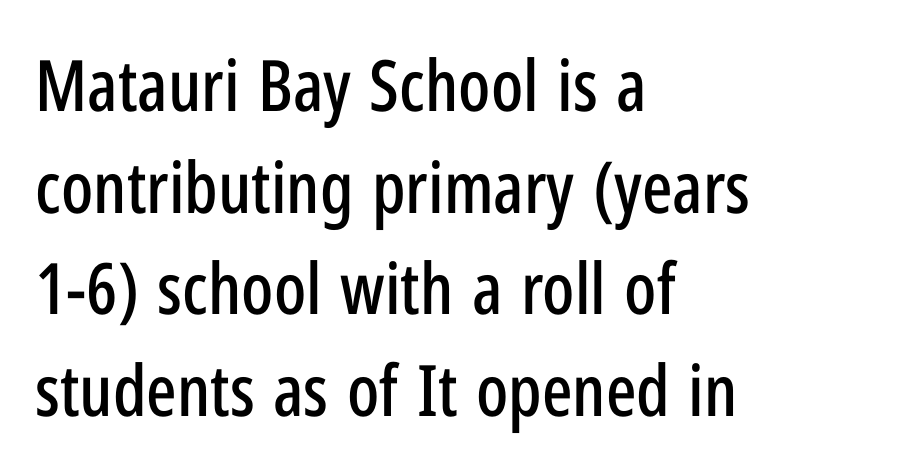
The image shows 71 px condensed sans-serif type, upright; set left-aligned, normal line spacing (1.43x), normal letter spacing, not underlined; low stroke contrast and a medium x-height.
